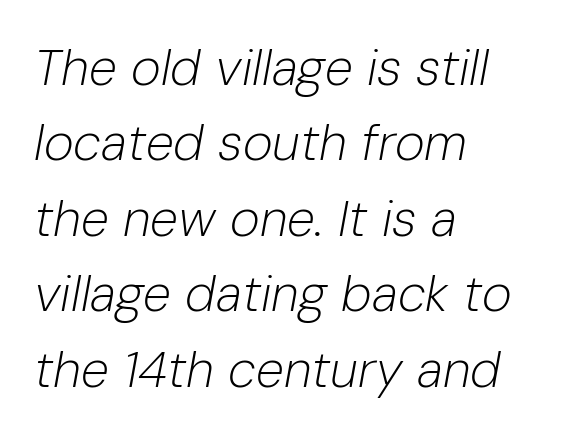
Quick note: italic. Rule under the text: the space is simply empty. Stems here are at most as thick as an everyday book face. Varying glyph widths throughout — classic text-font behaviour. One glance says typical: line gaps are just what's usual. Reading down the block, your eye returns to a fixed left position each line.
